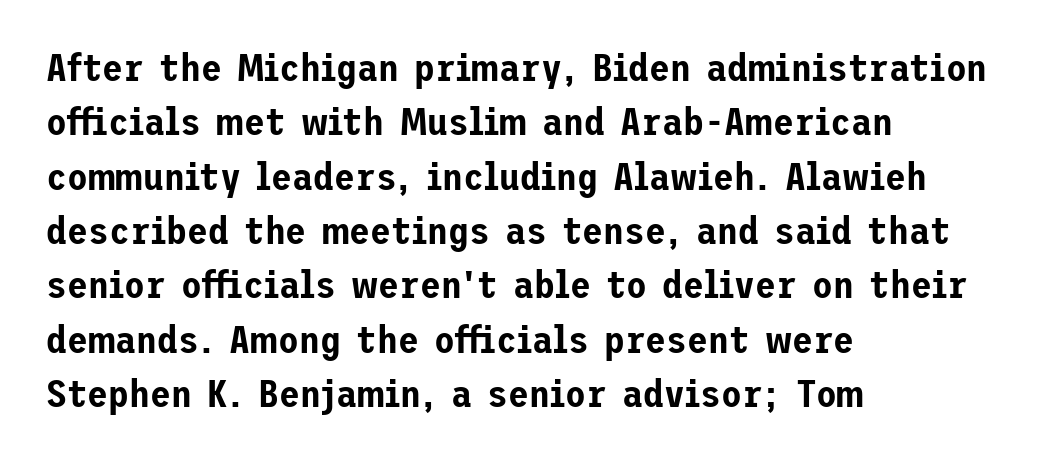
The image shows 38 px sans-serif type, upright; set left-aligned, normal line spacing (1.43x), normal letter spacing, not underlined; low stroke contrast and a medium x-height.
